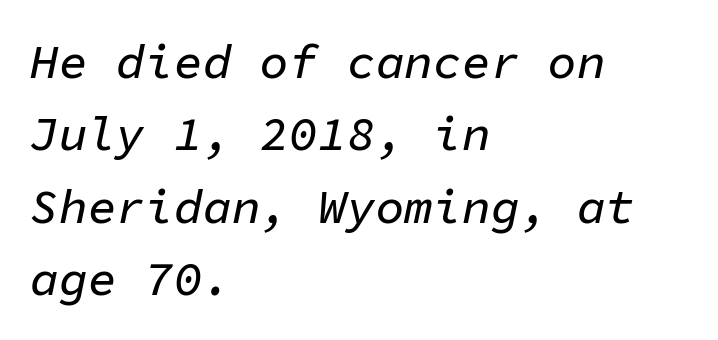
The image shows 48 px text type, italic (leaning right), monospaced; set left-aligned, normal line spacing (1.51x), normal letter spacing, not underlined; low stroke contrast and a medium x-height.
